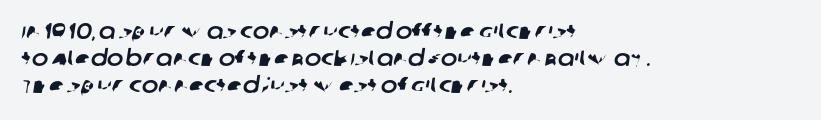
{"underline": "no", "align": "left", "line_spacing_ratio": 1.23, "letter_spacing": "normal", "letter_spacing_em": 0.0, "glyph_px": 22}
